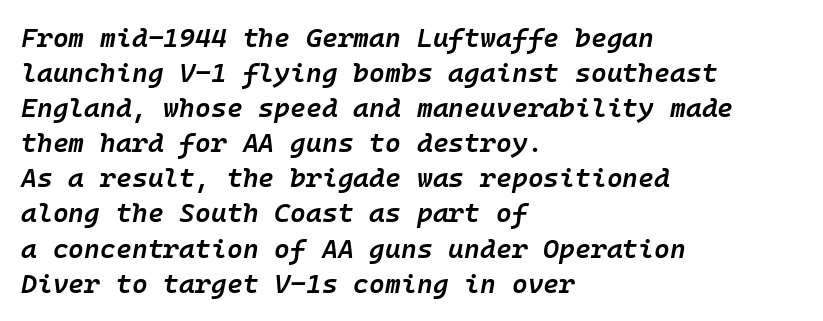
The image shows 27 px text type, italic (leaning right); set left-aligned, normal line spacing (1.3x), normal letter spacing, not underlined.
